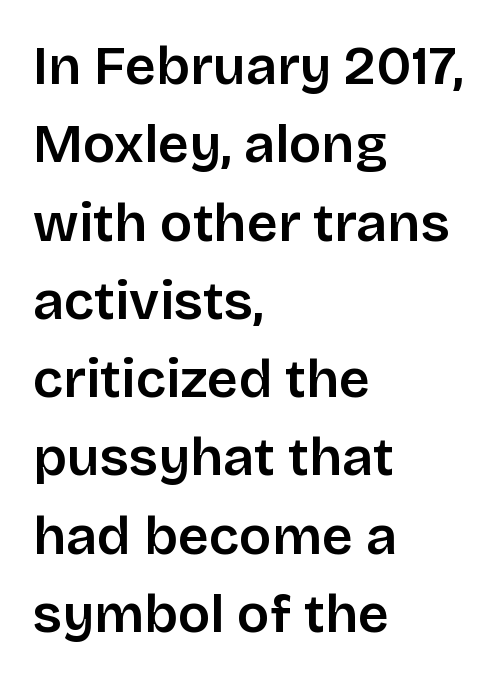
{"serif": "no", "italic": "no", "bold": "semi", "weight": "semibold", "width": "normal", "stroke_contrast": "low", "x_height": "large", "monospaced": "no", "underline": "no", "align": "left", "line_spacing": "normal", "line_spacing_ratio": 1.45, "letter_spacing": "normal", "letter_spacing_em": 0.0, "glyph_px": 54}
